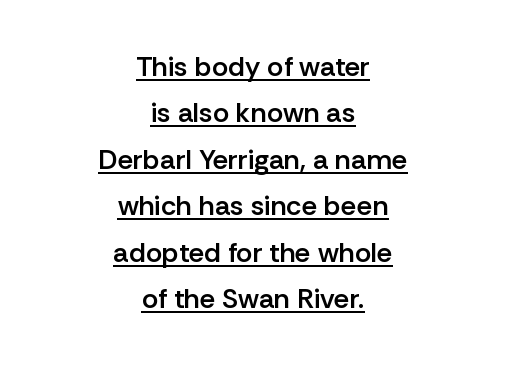
Q: Is the text bold? A: Semi-bold.
Q: Is the text italic (slanted)? A: No, it is upright.
Q: Is the typeface a serif or a sans-serif typeface? A: Sans-serif.
Q: Is the text underlined? A: Yes.
Q: How is the paragraph aligned? A: Centered.
Q: Is the spacing between letters normal or unusually wide? A: Normal.
Q: Is the spacing between lines tight, normal or loose? A: Normal.
Q: Width (condensed, normal, or wide)? A: Normal.
Q: Stroke contrast? A: Low.
Q: x-height? A: Medium.
Q: Monospaced? A: No.
